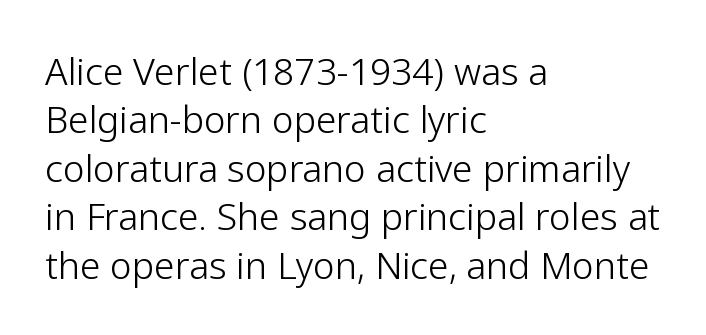
{"serif": "no", "italic": "no", "bold": "no", "weight": "light", "width": "normal", "stroke_contrast": "low", "x_height": "medium", "monospaced": "no", "underline": "no", "align": "left", "line_spacing": "normal", "line_spacing_ratio": 1.31, "letter_spacing": "normal", "letter_spacing_em": 0.0, "glyph_px": 37}
